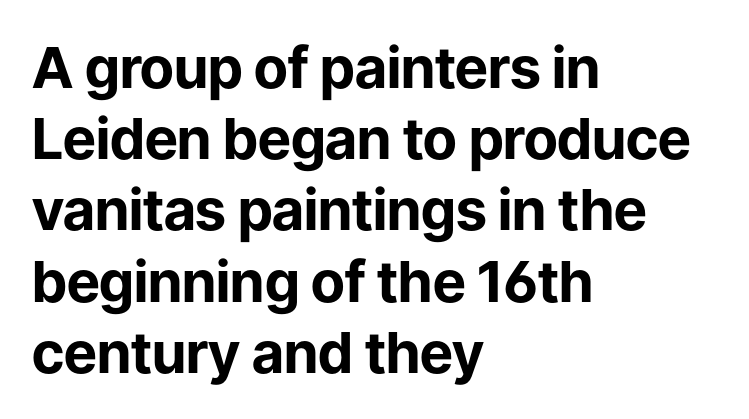
Q: Is the text bold? A: Yes.
Q: Is the text italic (slanted)? A: No, it is upright.
Q: Is the typeface a serif or a sans-serif typeface? A: Sans-serif.
Q: Is the text underlined? A: No.
Q: How is the paragraph aligned? A: Left-aligned.
Q: Is the spacing between letters normal or unusually wide? A: Normal.
Q: Is the spacing between lines tight, normal or loose? A: Normal.
Q: Width (condensed, normal, or wide)? A: Normal.
Q: Stroke contrast? A: Low.
Q: x-height? A: Medium.
Q: Monospaced? A: No.
